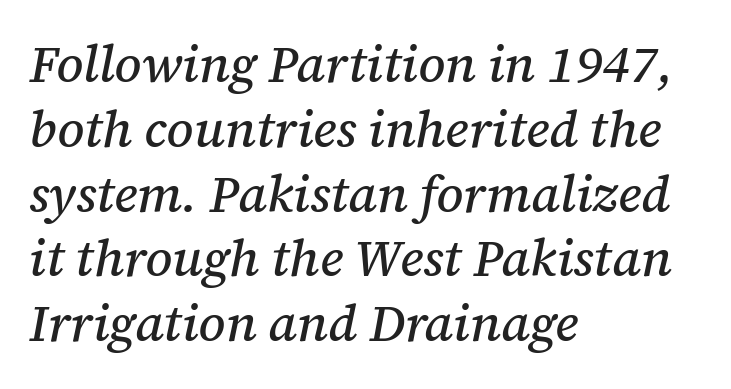
Q: Is the text italic (slanted)? A: Yes, it leans right by about 12 degrees.
Q: Is the typeface a serif or a sans-serif typeface? A: Serif.
Q: Is the text underlined? A: No.
Q: How is the paragraph aligned? A: Left-aligned.
Q: Is the spacing between letters normal or unusually wide? A: Normal.
Q: Is the spacing between lines tight, normal or loose? A: Normal.
Q: Width (condensed, normal, or wide)? A: Normal.
Q: Stroke contrast? A: Medium.
Q: x-height? A: Medium.
Q: Monospaced? A: No.
